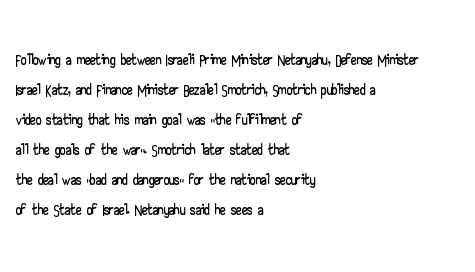
Q: Is the text italic (slanted)? A: No, it is upright.
Q: Is the text underlined? A: No.
Q: How is the paragraph aligned? A: Left-aligned.
Q: Is the spacing between letters normal or unusually wide? A: Normal.
Q: Is the spacing between lines tight, normal or loose? A: Normal.
